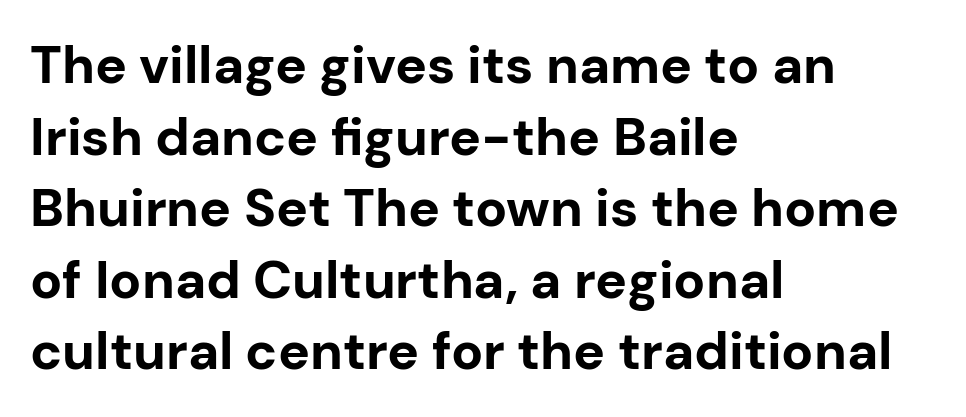
{"serif": "no", "italic": "no", "bold": "yes", "weight": "bold", "width": "normal", "stroke_contrast": "low", "x_height": "medium", "monospaced": "no", "underline": "no", "align": "left", "line_spacing": "normal", "line_spacing_ratio": 1.35, "letter_spacing": "normal", "letter_spacing_em": 0.0, "glyph_px": 53}
